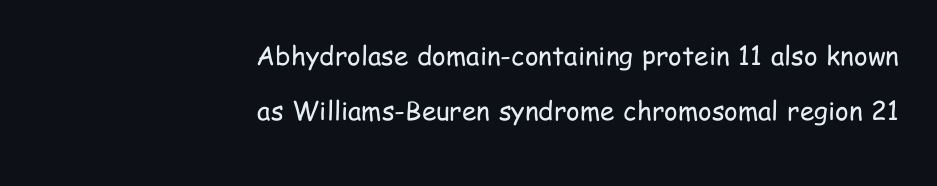
Q: Is the text bold? A: No.
Q: Is the text italic (slanted)? A: No, it is upright.
Q: Is the text underlined? A: No.
Q: How is the paragraph aligned? A: Right-aligned.
Q: Is the spacing between letters normal or unusually wide? A: Normal.
Q: Is the spacing between lines tight, normal or loose? A: Loose.
